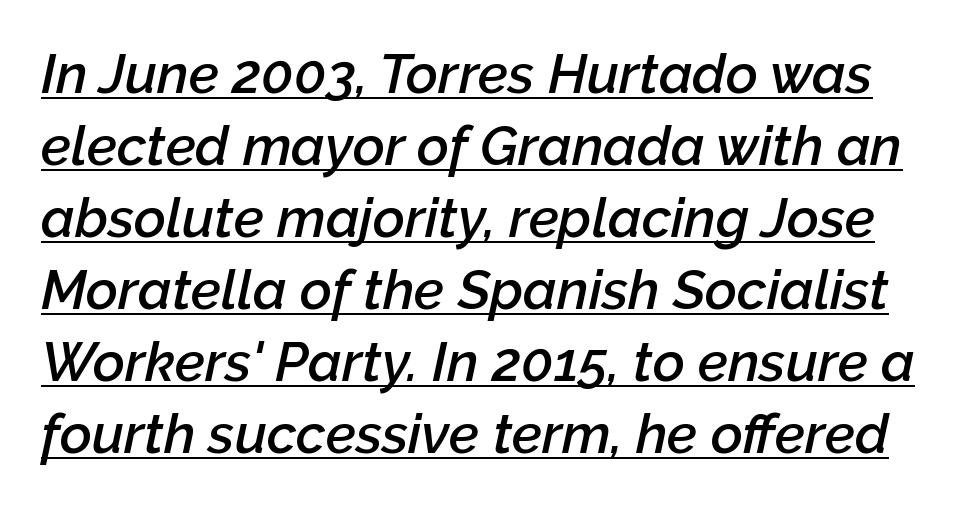
{"italic": "yes", "lean": "right", "slant_degrees": 12, "bold": "semi", "weight": "semibold", "width": "normal", "stroke_contrast": "low", "x_height": "medium", "monospaced": "no", "underline": "yes", "line_spacing": "normal", "line_spacing_ratio": 1.31, "letter_spacing": "normal", "letter_spacing_em": 0.0, "glyph_px": 55}
